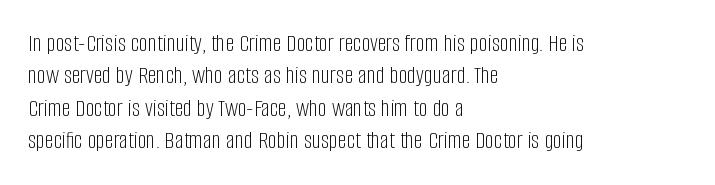
Q: Is the text bold? A: No.
Q: Is the text italic (slanted)? A: No, it is upright.
Q: Is the text underlined? A: No.
Q: How is the paragraph aligned? A: Left-aligned.
Q: Is the spacing between letters normal or unusually wide? A: Normal.
Q: Is the spacing between lines tight, normal or loose? A: Normal.
